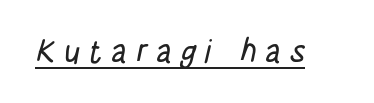
{"serif": "no", "width": "condensed", "stroke_contrast": "low", "x_height": "large", "monospaced": "no", "underline": "yes", "letter_spacing": "wide", "letter_spacing_em": 0.24, "glyph_px": 32}
